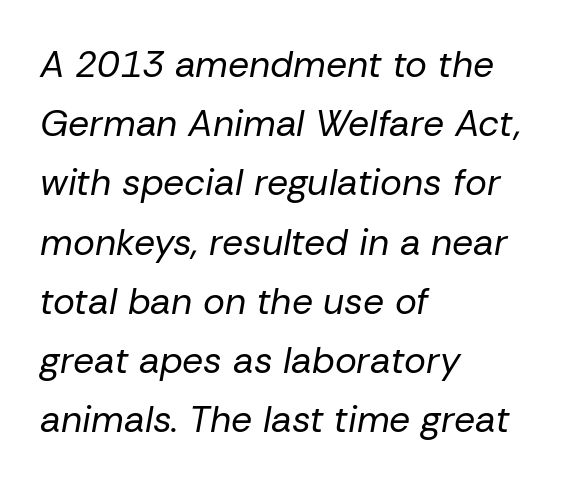
There's an unmistakable incline to the writing here. The face looks like a standard text weight, possibly lighter. Note the varied advance widths — an 'i' is clearly narrower than an 'm'. Where is the straight margin? On the left.
